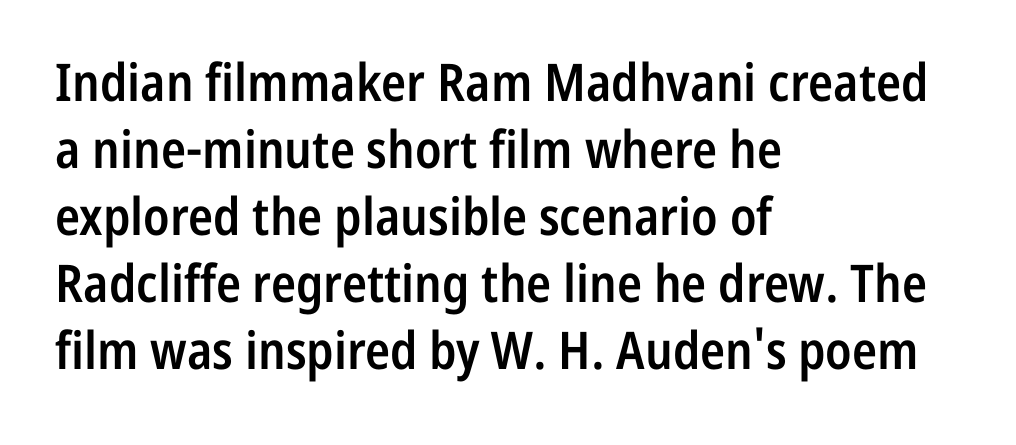
Has an underline been added? It has not. Ascenders rise straight up at ninety degrees. Heft: intermediate — a semibold. What kind of face is this? One without serifs — a sans. If you drew a ruler down the left edge, every line would touch it.
